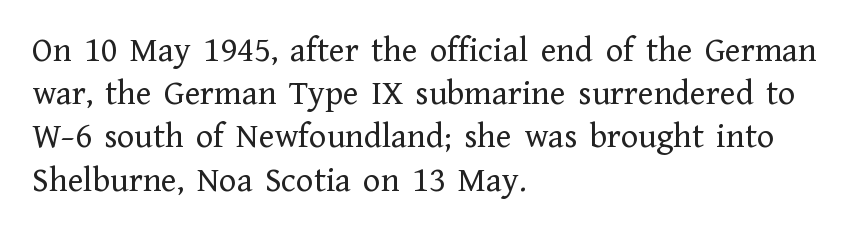
Q: Is the text bold? A: No.
Q: Is the text italic (slanted)? A: No, it is upright.
Q: Is the typeface a serif or a sans-serif typeface? A: Serif.
Q: Is the text underlined? A: No.
Q: How is the paragraph aligned? A: Left-aligned.
Q: Is the spacing between letters normal or unusually wide? A: Normal.
Q: Width (condensed, normal, or wide)? A: Normal.
Q: Stroke contrast? A: Low.
Q: x-height? A: Medium.
Q: Monospaced? A: No.
